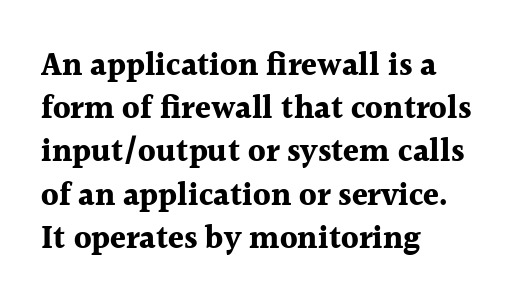
{"serif": "yes", "italic": "no", "bold": "yes", "weight": "bold", "width": "normal", "x_height": "medium", "monospaced": "no", "underline": "no", "align": "left", "line_spacing": "normal", "line_spacing_ratio": 1.35, "letter_spacing": "normal", "letter_spacing_em": 0.0, "glyph_px": 32}
